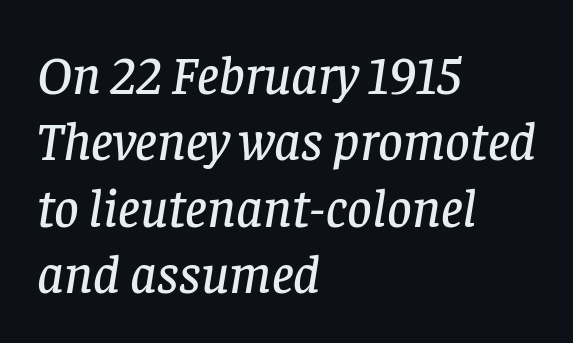
The typeface chosen for these lines features serifs. The paragraph has a hard left edge and a soft right edge. Clear beneath every line of the passage. When letters slant like this, we call the style italic. Here the designer chose a conventional face with non-uniform glyph widths.
